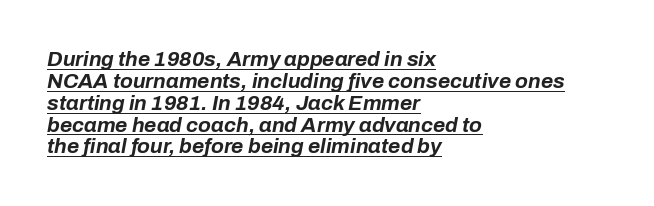
There is no visible air inserted between adjacent glyphs. The glyphs are accompanied by a horizontal stroke just below them. The rendering anchors every line to the left-hand side. Line spacing here is tight.
